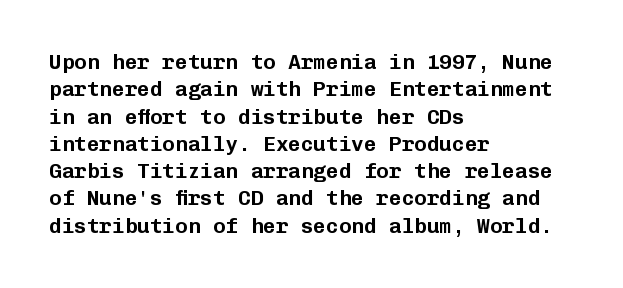
The image shows 21 px text type, upright; set left-aligned, normal line spacing (1.3x), normal letter spacing, not underlined.
